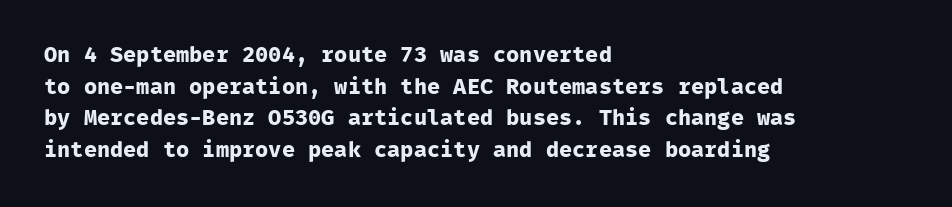
Q: Is the text bold? A: Yes.
Q: Is the text italic (slanted)? A: No, it is upright.
Q: Is the text underlined? A: No.
Q: How is the paragraph aligned? A: Left-aligned.
Q: Is the spacing between letters normal or unusually wide? A: Normal.
Q: Is the spacing between lines tight, normal or loose? A: Normal.
